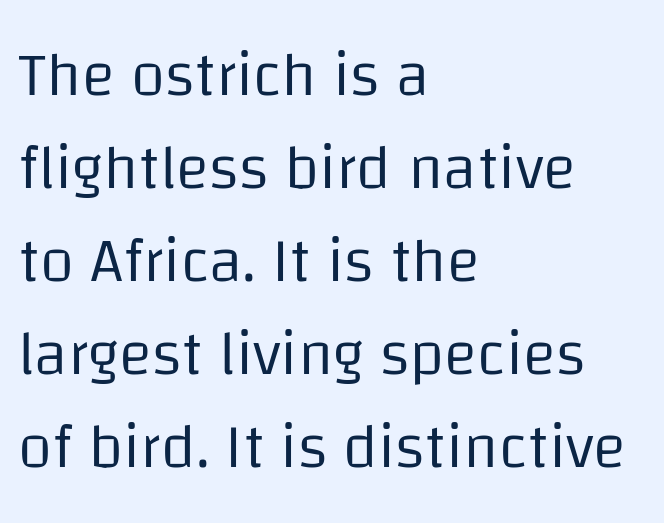
The image shows 62 px regular-weight sans-serif type, upright; set left-aligned, normal line spacing (1.5x), normal letter spacing, not underlined; low stroke contrast and a large x-height.
